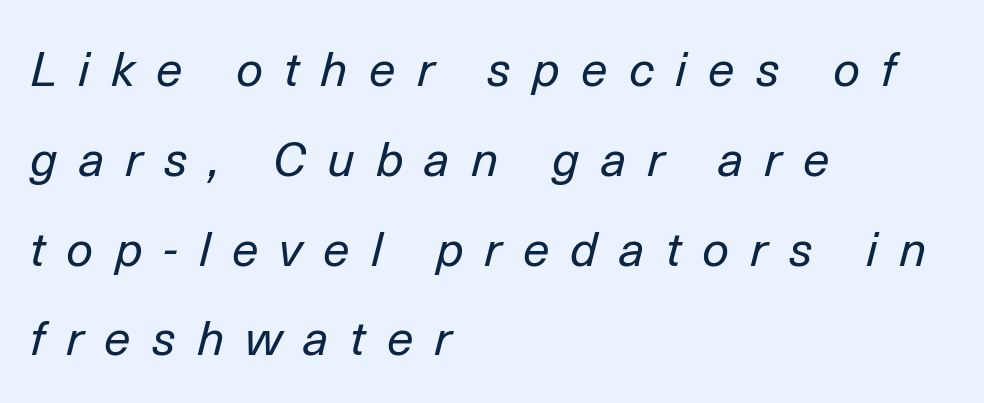
Proportional: the letters do not fall into vertical columns. Each word looks stretched out because of the extra space between its letters. One-word summary of the alignment: left. A quiet, ordinary-to-light weight characterises the typeface.
